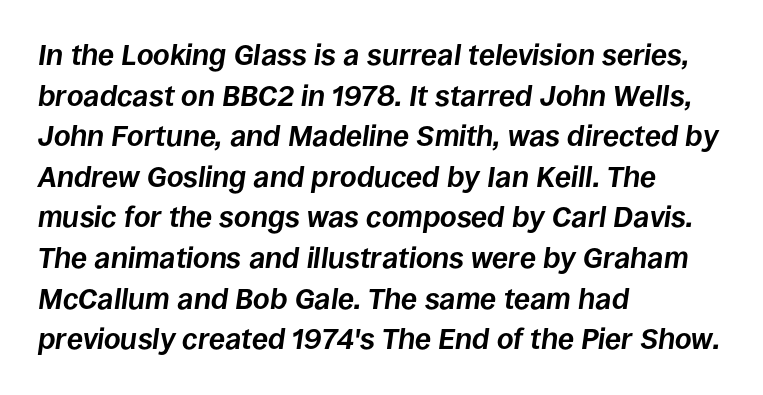
Tall strokes in this sample are angled rather than plumb. Quick note: underline off. Tracking value appears to be zero — textbook default spacing. The paragraph has a hard left edge and a soft right edge.
